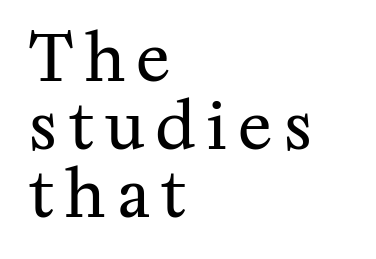
The image shows 64 px regular-weight serif type, upright; set left-aligned, tight line spacing (1.06x), not underlined; medium stroke contrast and a medium x-height.
